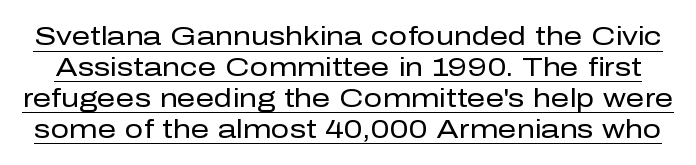
The image shows 26 px text type, upright; set line spacing 1.19x, normal letter spacing, underlined.
